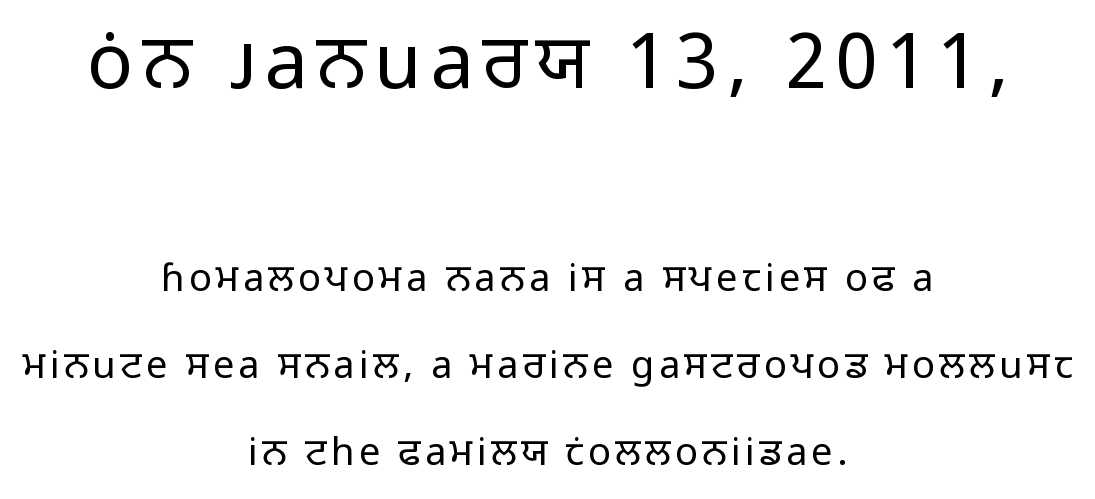
Q: Is the text bold? A: No.
Q: Is the text italic (slanted)? A: No, it is upright.
Q: Is the typeface a serif or a sans-serif typeface? A: Sans-serif.
Q: Is the text underlined? A: No.
Q: How is the paragraph aligned? A: Centered.
Q: Is the spacing between lines tight, normal or loose? A: Loose.
Q: Which block of text is set in a larger size, the first (top) or the second (bottom)? A: The first (top) one.
Q: Width (condensed, normal, or wide)? A: Normal.
Q: Stroke contrast? A: Low.
Q: x-height? A: Medium.
Q: Monospaced? A: No.
